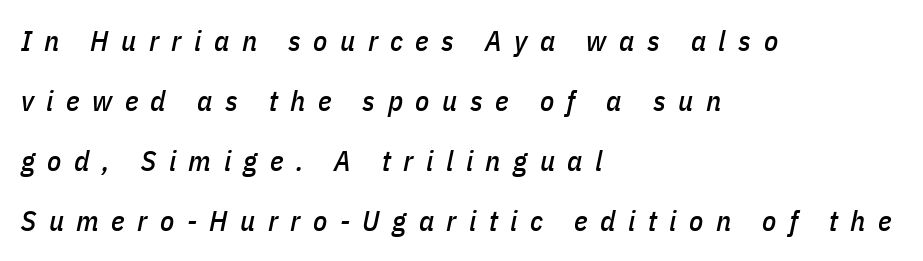
The image shows 29 px condensed type, italic (leaning right); set left-aligned, loose line spacing (2.07x), unusually wide letter spacing (+0.43 em), not underlined; low stroke contrast and a medium x-height.
